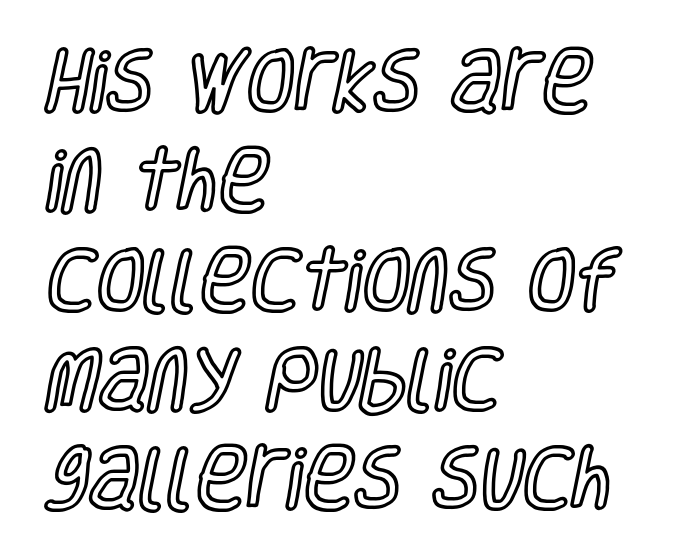
The image shows 69 px condensed type; set left-aligned, normal line spacing (1.44x), normal letter spacing, not underlined; a large x-height.
